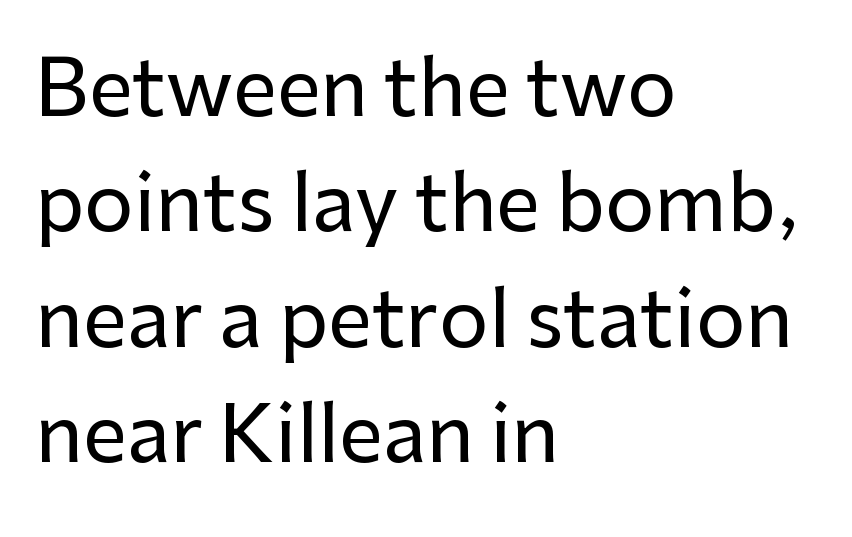
Q: Is the text italic (slanted)? A: No, it is upright.
Q: Is the typeface a serif or a sans-serif typeface? A: Sans-serif.
Q: Is the text underlined? A: No.
Q: How is the paragraph aligned? A: Left-aligned.
Q: Is the spacing between letters normal or unusually wide? A: Normal.
Q: Is the spacing between lines tight, normal or loose? A: Normal.
Q: Width (condensed, normal, or wide)? A: Normal.
Q: Stroke contrast? A: Low.
Q: x-height? A: Medium.
Q: Monospaced? A: No.
